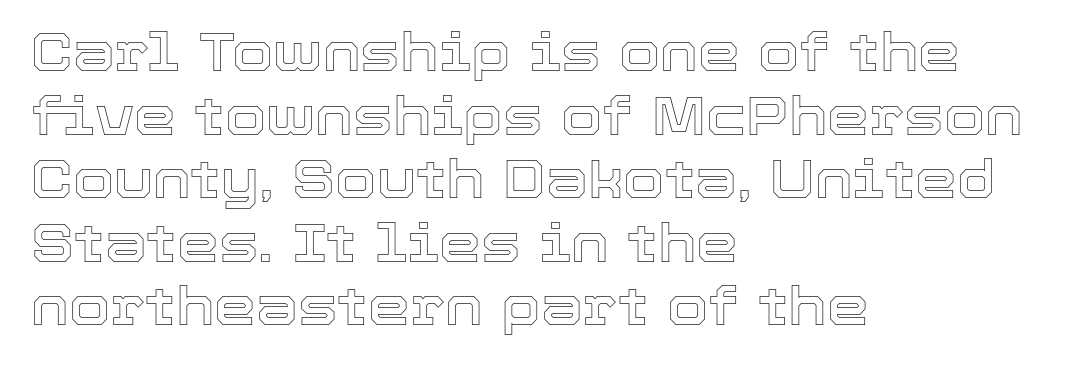
Q: Is the text italic (slanted)? A: No, it is upright.
Q: Is the text underlined? A: No.
Q: How is the paragraph aligned? A: Left-aligned.
Q: Is the spacing between letters normal or unusually wide? A: Normal.
Q: Width (condensed, normal, or wide)? A: Normal.
Q: x-height? A: Medium.
Q: Monospaced? A: No.
